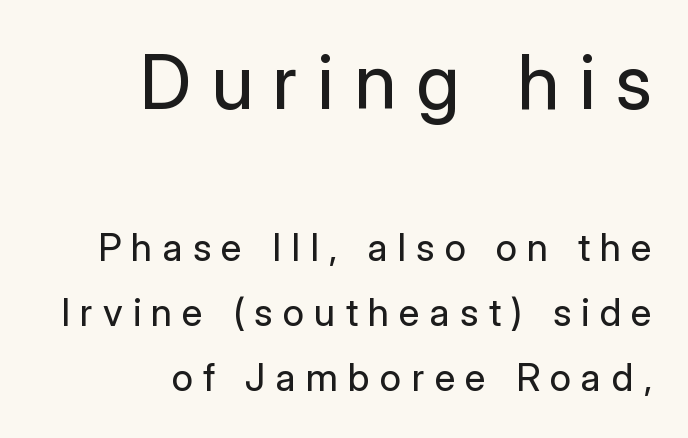
{"serif": "no", "italic": "no", "bold": "no", "weight": "regular", "width": "normal", "stroke_contrast": "low", "x_height": "medium", "monospaced": "no", "underline": "no", "align": "right", "line_spacing_ratio": 1.71, "letter_spacing": "wide", "letter_spacing_em": 0.27, "larger_block": "first", "size_ratio": 1.97, "glyph_px": 75}
